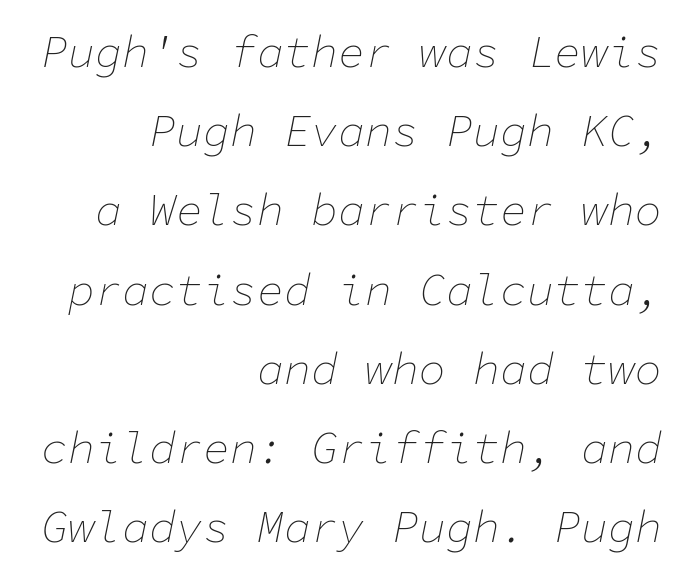
Q: Is the text bold? A: No.
Q: Is the text italic (slanted)? A: Yes, it leans right by about 11 degrees.
Q: Is the text underlined? A: No.
Q: How is the paragraph aligned? A: Right-aligned.
Q: Is the spacing between letters normal or unusually wide? A: Normal.
Q: Width (condensed, normal, or wide)? A: Normal.
Q: Stroke contrast? A: Low.
Q: x-height? A: Medium.
Q: Monospaced? A: Yes.
